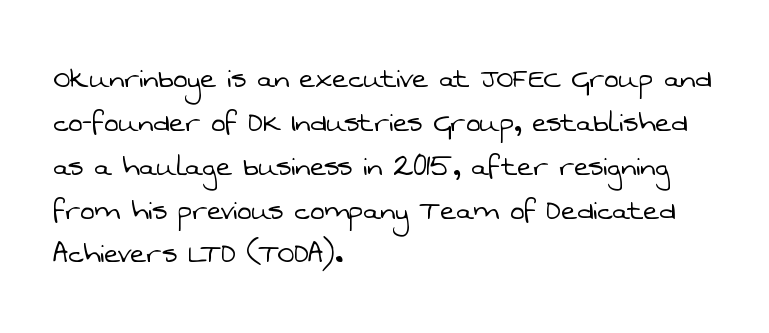
The image shows 34 px light sans-serif type; set left-aligned, normal line spacing (1.29x), normal letter spacing, not underlined; low stroke contrast and a medium x-height.
